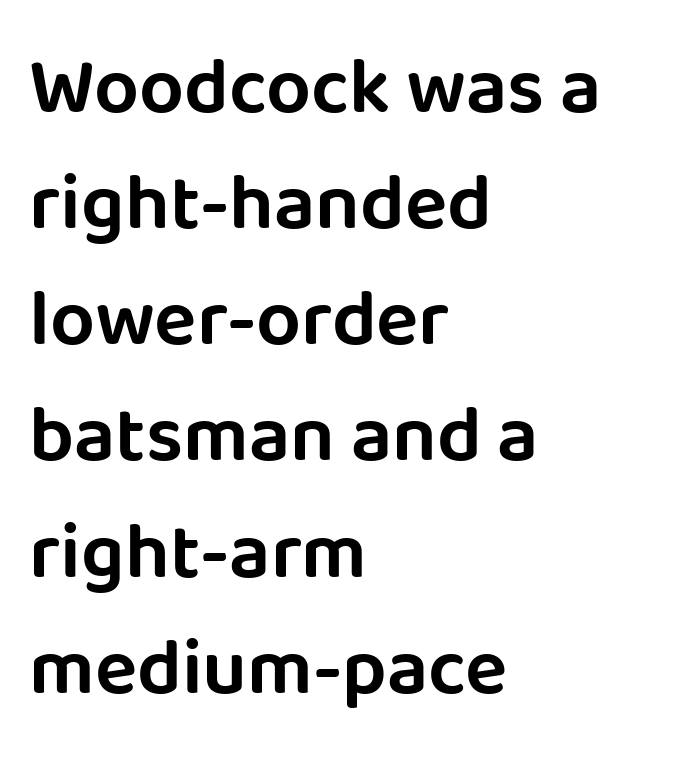
Q: Is the text italic (slanted)? A: No, it is upright.
Q: Is the typeface a serif or a sans-serif typeface? A: Sans-serif.
Q: Is the text underlined? A: No.
Q: How is the paragraph aligned? A: Left-aligned.
Q: Is the spacing between letters normal or unusually wide? A: Normal.
Q: Is the spacing between lines tight, normal or loose? A: Normal.
Q: Width (condensed, normal, or wide)? A: Normal.
Q: Stroke contrast? A: Low.
Q: x-height? A: Large.
Q: Monospaced? A: No.
